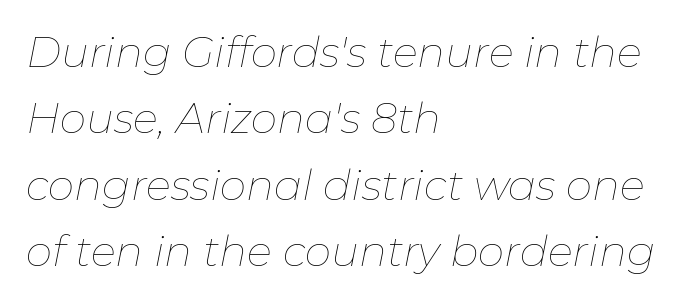
{"italic": "yes", "lean": "right", "slant_degrees": 11, "bold": "no", "weight": "thin", "width": "normal", "stroke_contrast": "low", "x_height": "medium", "monospaced": "no", "underline": "no", "align": "left", "line_spacing": "normal", "line_spacing_ratio": 1.58, "letter_spacing": "normal", "letter_spacing_em": 0.0, "glyph_px": 42}
